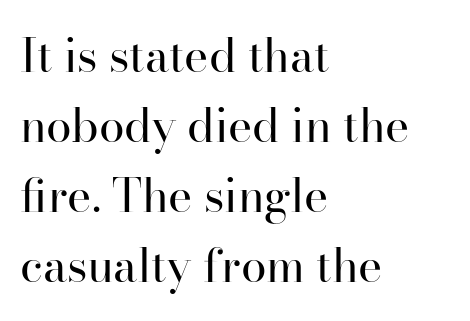
The image shows 46 px regular-weight serif type, upright; set left-aligned, normal line spacing (1.52x), normal letter spacing, not underlined; high stroke contrast and a small x-height.
